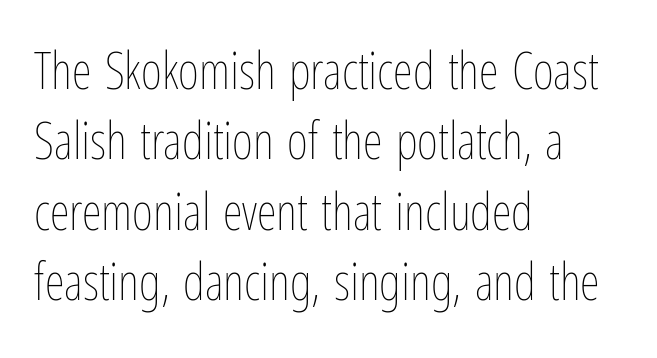
{"italic": "no", "bold": "no", "weight": "thin", "width": "condensed", "stroke_contrast": "low", "x_height": "medium", "monospaced": "no", "underline": "no", "align": "left", "line_spacing": "normal", "line_spacing_ratio": 1.38, "letter_spacing": "normal", "letter_spacing_em": 0.0, "glyph_px": 51}
